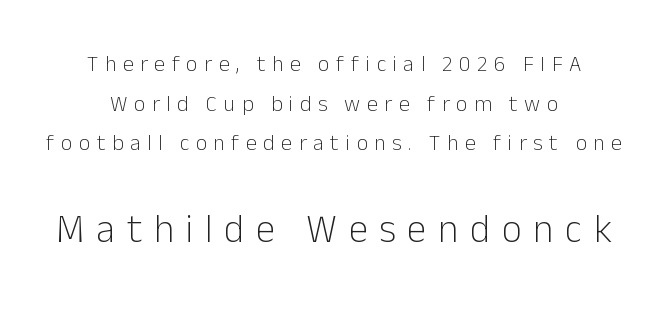
The image shows 39 px light sans-serif type, upright; set centered, line spacing 1.8x, unusually wide letter spacing (+0.3 em), not underlined; the second (bottom) block is 1.77x larger; low stroke contrast and a medium x-height.
